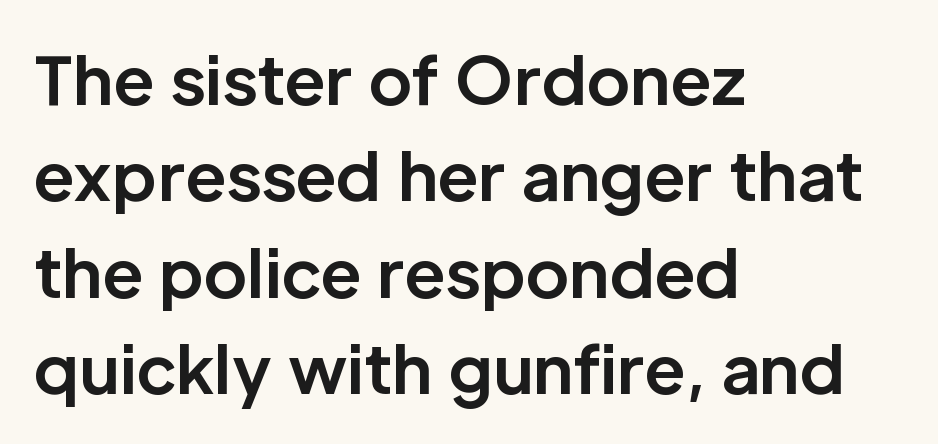
Characters follow at the spacing the type designer built in. This sample has the flowing, uneven cadence of proportional lettering. Tall strokes in this sample are plumb rather than angled. Classification — sans serif. Regarding leading, the lines here are spaced in the standard way. Check the space under the baseline: it is left empty.
